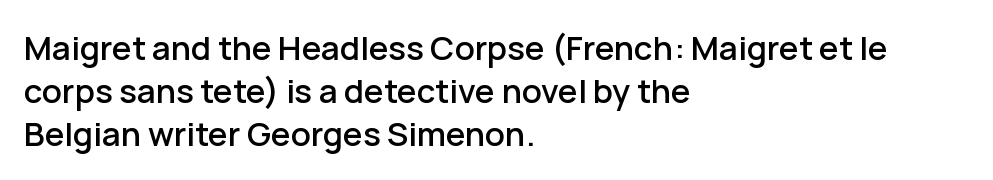
{"serif": "no", "italic": "no", "width": "normal", "stroke_contrast": "low", "x_height": "medium", "monospaced": "no", "underline": "no", "align": "left", "line_spacing": "normal", "line_spacing_ratio": 1.3, "letter_spacing": "normal", "letter_spacing_em": 0.0, "glyph_px": 33}
